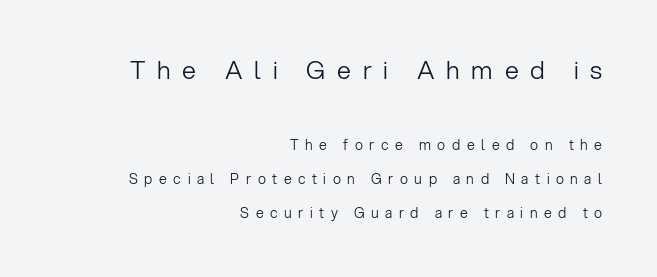
The image shows 25 px text type, upright; set right-aligned, loose line spacing (2.43x), unusually wide letter spacing (+0.47 em), not underlined; the first (top) block is 1.79x larger.
